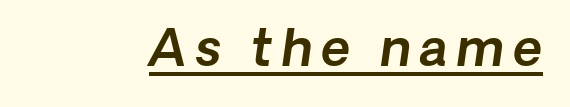
{"serif": "no", "width": "normal", "x_height": "medium", "monospaced": "no", "underline": "yes", "glyph_px": 50}
